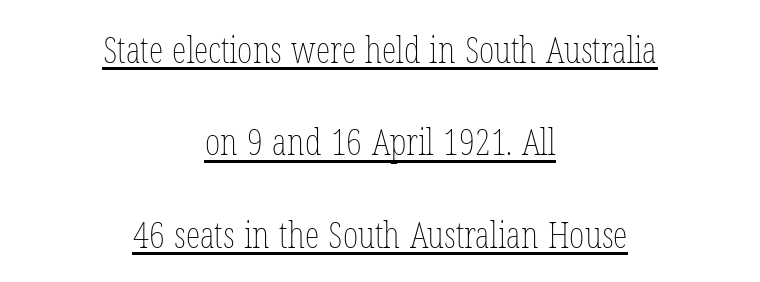
Q: Is the text bold? A: No.
Q: Is the text italic (slanted)? A: No, it is upright.
Q: Is the text underlined? A: Yes.
Q: How is the paragraph aligned? A: Centered.
Q: Is the spacing between letters normal or unusually wide? A: Normal.
Q: Is the spacing between lines tight, normal or loose? A: Loose.
Q: Width (condensed, normal, or wide)? A: Condensed.
Q: Stroke contrast? A: Low.
Q: x-height? A: Medium.
Q: Monospaced? A: No.
